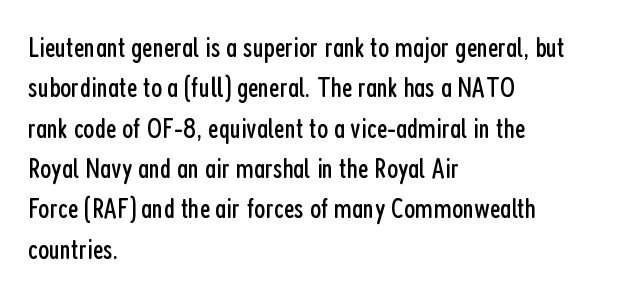
{"serif": "no", "italic": "no", "bold": "no", "weight": "regular", "width": "condensed", "stroke_contrast": "low", "x_height": "medium", "monospaced": "no", "underline": "no", "align": "left", "line_spacing": "normal", "line_spacing_ratio": 1.39, "letter_spacing": "normal", "letter_spacing_em": 0.0, "glyph_px": 29}
